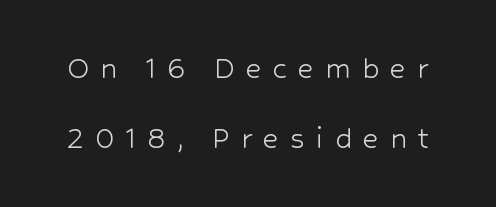
The image shows 34 px light sans-serif type, upright; set loose line spacing (2.06x), unusually wide letter spacing (+0.32 em), not underlined; low stroke contrast and a medium x-height.
